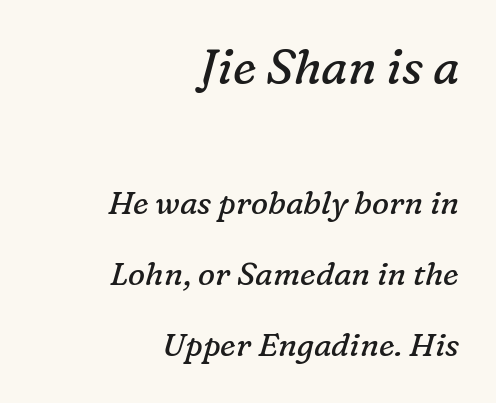
{"serif": "yes", "italic": "yes", "lean": "right", "slant_degrees": 16, "bold": "no", "weight": "regular", "width": "normal", "stroke_contrast": "low", "x_height": "medium", "monospaced": "no", "underline": "no", "align": "right", "line_spacing": "loose", "line_spacing_ratio": 2.22, "letter_spacing": "normal", "letter_spacing_em": 0.0, "larger_block": "first", "size_ratio": 1.5, "glyph_px": 48}
